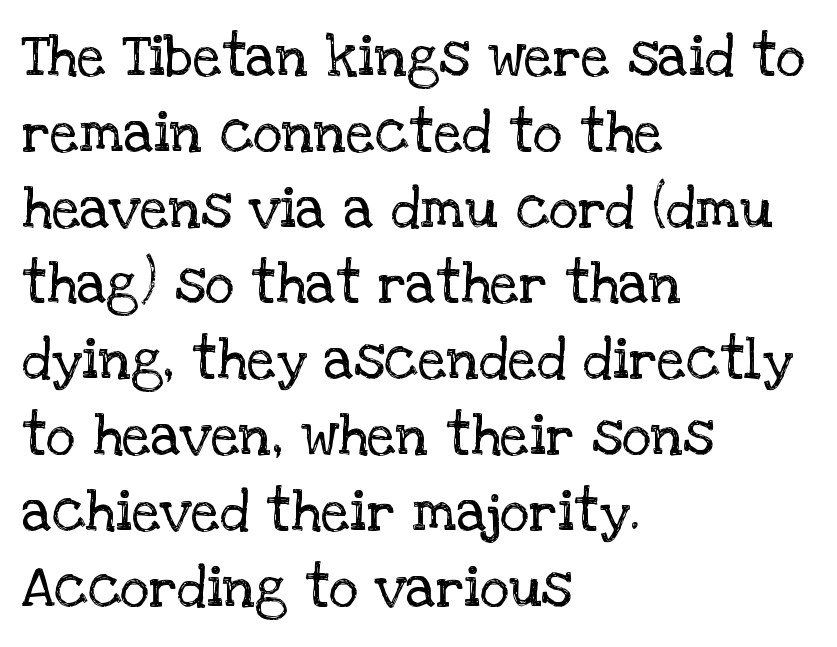
Varying glyph widths throughout — classic text-font behaviour. Rendered with straight, roman letterforms. Evenly set lines give the paragraph a standard silhouette. The rendering keeps characters at their native spacing. Note: serifs present on the glyphs. A light-to-regular cut is what we see here.
